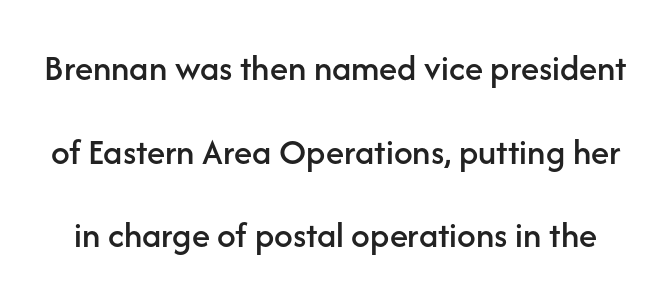
Regarding leading, the lines here are spaced well apart. The font's upright variant was chosen for this text. This sample uses a sans-serif face. The gaps between neighbouring characters are ordinary and unremarkable. A typesetter would call this proportional, since set widths differ per character.
